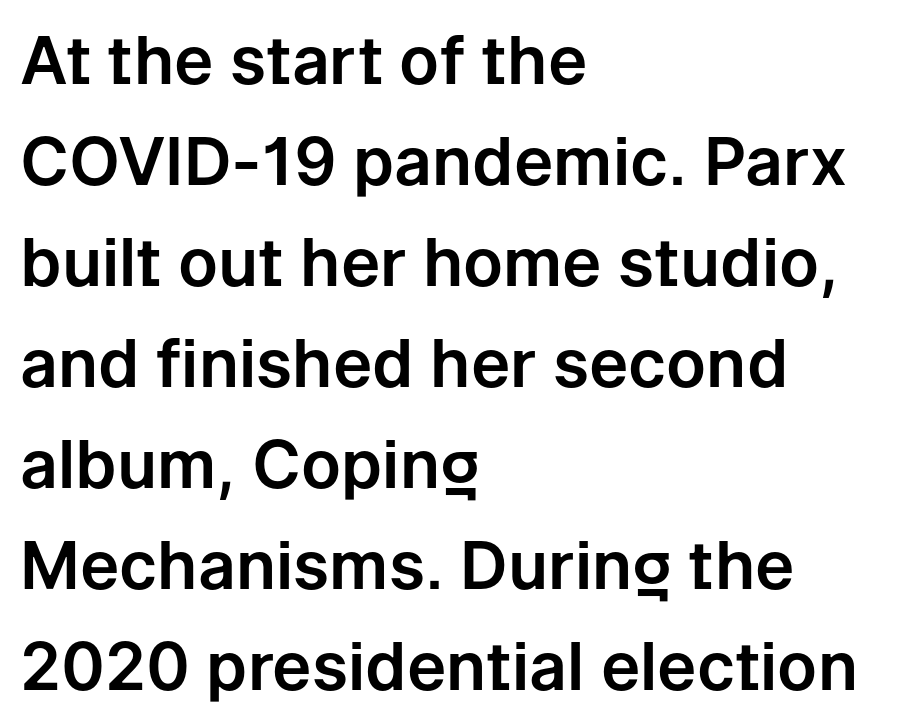
Q: Is the text italic (slanted)? A: No, it is upright.
Q: Is the typeface a serif or a sans-serif typeface? A: Sans-serif.
Q: Is the text underlined? A: No.
Q: How is the paragraph aligned? A: Left-aligned.
Q: Is the spacing between letters normal or unusually wide? A: Normal.
Q: Is the spacing between lines tight, normal or loose? A: Normal.
Q: Width (condensed, normal, or wide)? A: Normal.
Q: Stroke contrast? A: Low.
Q: x-height? A: Medium.
Q: Monospaced? A: No.
